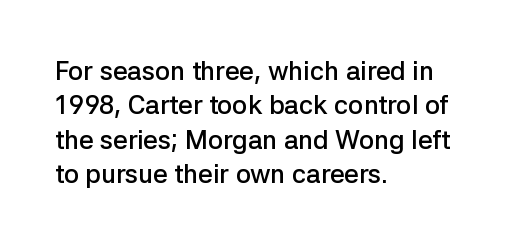
Q: Is the text bold? A: Semi-bold.
Q: Is the text italic (slanted)? A: No, it is upright.
Q: Is the text underlined? A: No.
Q: How is the paragraph aligned? A: Left-aligned.
Q: Is the spacing between letters normal or unusually wide? A: Normal.
Q: Is the spacing between lines tight, normal or loose? A: Normal.
